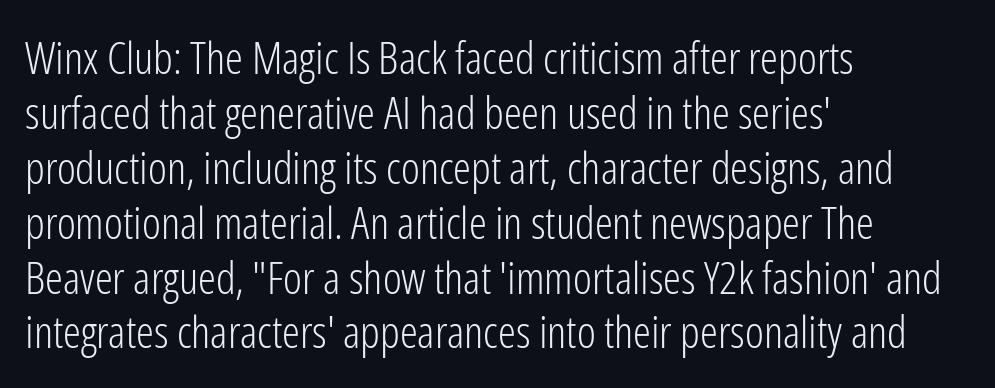
Q: Is the text bold? A: No.
Q: Is the text italic (slanted)? A: No, it is upright.
Q: Is the typeface a serif or a sans-serif typeface? A: Sans-serif.
Q: Is the text underlined? A: No.
Q: How is the paragraph aligned? A: Left-aligned.
Q: Is the spacing between letters normal or unusually wide? A: Normal.
Q: Width (condensed, normal, or wide)? A: Condensed.
Q: Stroke contrast? A: Low.
Q: x-height? A: Medium.
Q: Monospaced? A: No.
